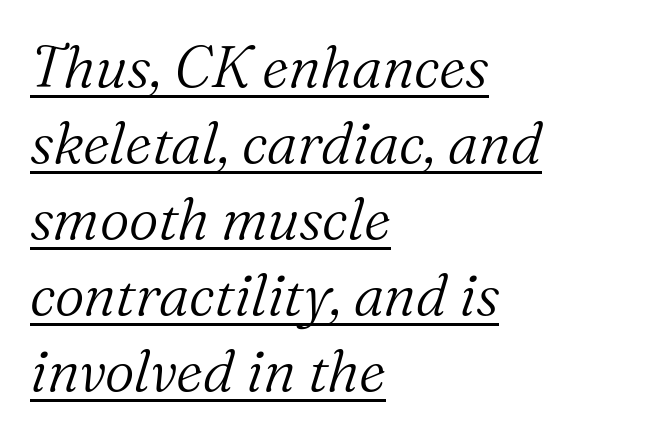
Q: Is the text bold? A: No.
Q: Is the text italic (slanted)? A: Yes, it leans right by about 16 degrees.
Q: Is the typeface a serif or a sans-serif typeface? A: Serif.
Q: Is the text underlined? A: Yes.
Q: How is the paragraph aligned? A: Left-aligned.
Q: Is the spacing between letters normal or unusually wide? A: Normal.
Q: Is the spacing between lines tight, normal or loose? A: Normal.
Q: Width (condensed, normal, or wide)? A: Normal.
Q: Stroke contrast? A: Medium.
Q: x-height? A: Medium.
Q: Monospaced? A: No.
